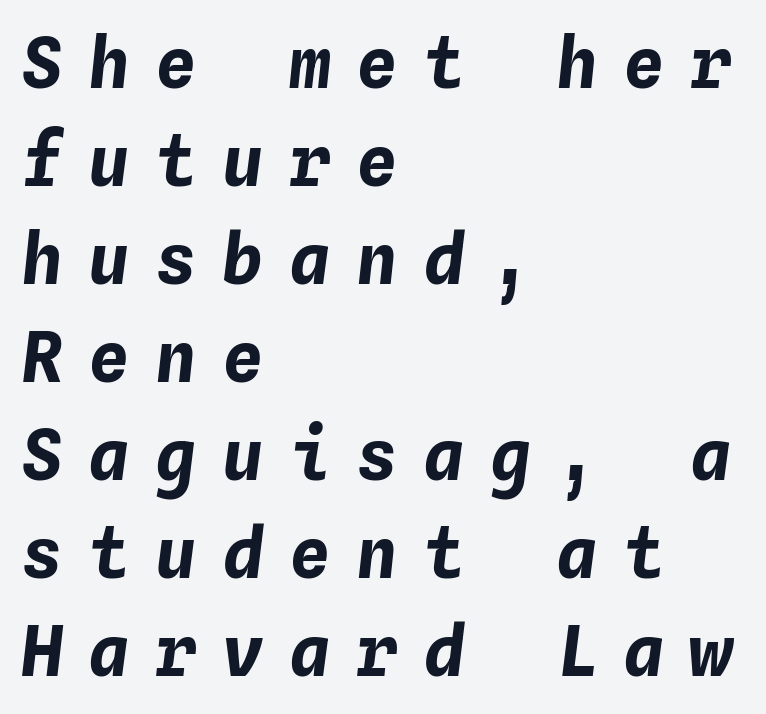
The passage shown leans; its letterforms are oblique. This sample keeps an unexceptional amount of space between lines. Decoration check: the copy has no underline. Letter spacing: wide. Note the uniform advance width — an 'i' takes as much space as an 'm'. Each glyph is drawn with heavy, bold strokes.
